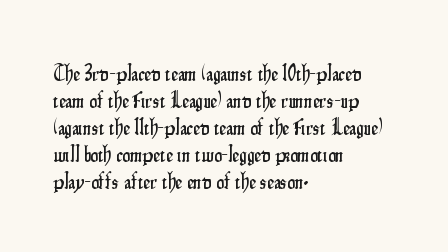
The image shows 22 px text type, upright; set left-aligned, line spacing 1.23x, normal letter spacing, not underlined.
